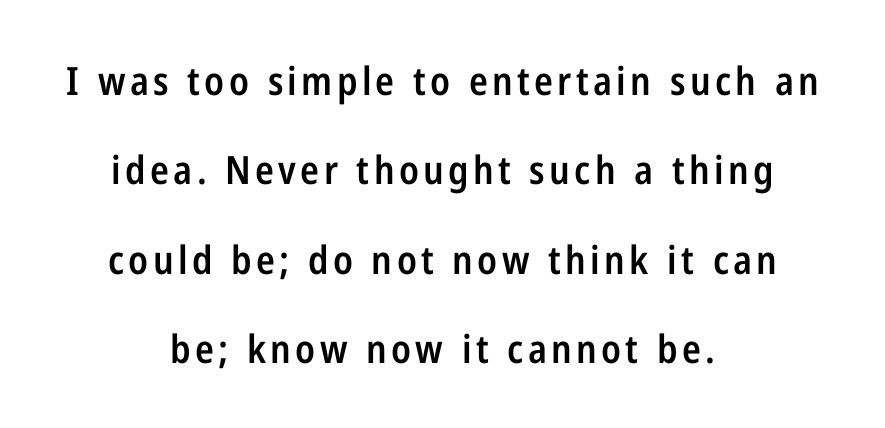
{"serif": "no", "italic": "no", "bold": "semi", "weight": "semibold", "width": "condensed", "stroke_contrast": "low", "x_height": "medium", "monospaced": "no", "underline": "no", "align": "center", "line_spacing": "loose", "line_spacing_ratio": 2.29, "glyph_px": 39}
